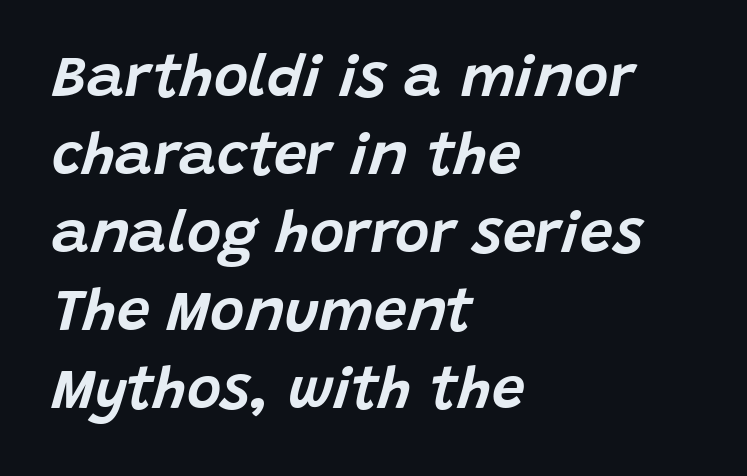
{"italic": "yes", "lean": "right", "slant_degrees": 15, "width": "normal", "stroke_contrast": "low", "x_height": "large", "monospaced": "no", "underline": "no", "align": "left", "line_spacing": "normal", "line_spacing_ratio": 1.32, "letter_spacing": "normal", "letter_spacing_em": 0.0, "glyph_px": 59}
